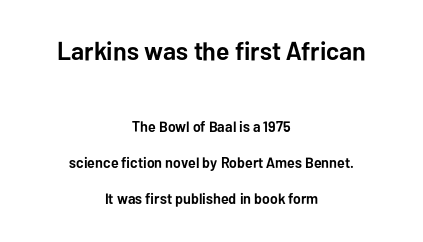
Q: Is the text bold? A: Yes.
Q: Is the text italic (slanted)? A: No, it is upright.
Q: Is the text underlined? A: No.
Q: How is the paragraph aligned? A: Centered.
Q: Is the spacing between letters normal or unusually wide? A: Normal.
Q: Is the spacing between lines tight, normal or loose? A: Loose.
Q: Which block of text is set in a larger size, the first (top) or the second (bottom)? A: The first (top) one.
